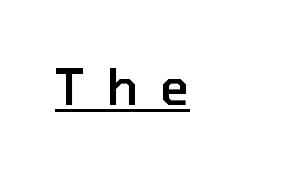
{"serif": "no", "italic": "no", "bold": "semi", "weight": "semibold", "width": "normal", "stroke_contrast": "low", "x_height": "medium", "monospaced": "no", "underline": "yes", "letter_spacing": "wide", "letter_spacing_em": 0.45, "glyph_px": 50}
